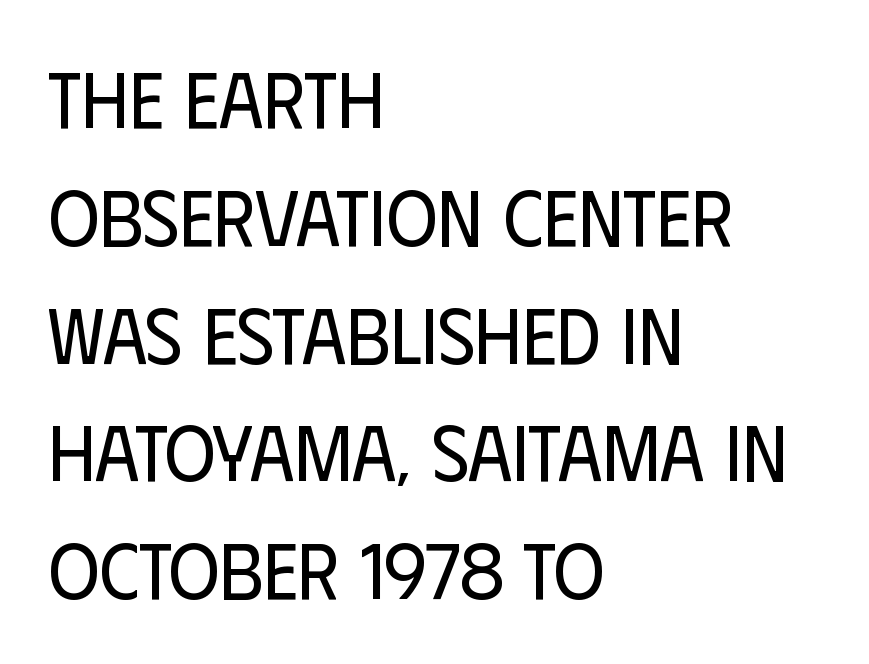
{"serif": "no", "italic": "no", "bold": "no", "weight": "regular", "width": "condensed", "stroke_contrast": "low", "x_height": "large", "monospaced": "no", "underline": "no", "align": "left", "line_spacing": "normal", "line_spacing_ratio": 1.51, "letter_spacing": "normal", "letter_spacing_em": 0.0, "glyph_px": 78}
